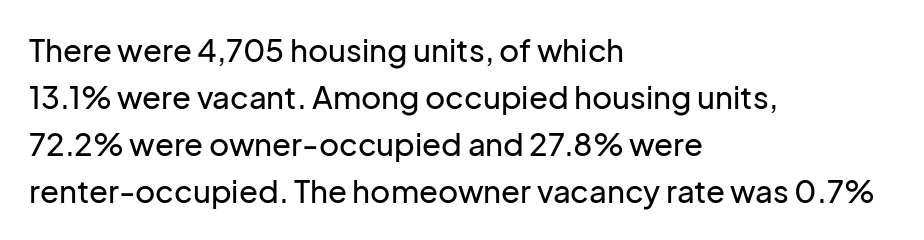
Q: Is the text italic (slanted)? A: No, it is upright.
Q: Is the typeface a serif or a sans-serif typeface? A: Sans-serif.
Q: Is the text underlined? A: No.
Q: How is the paragraph aligned? A: Left-aligned.
Q: Is the spacing between letters normal or unusually wide? A: Normal.
Q: Is the spacing between lines tight, normal or loose? A: Normal.
Q: Width (condensed, normal, or wide)? A: Normal.
Q: Stroke contrast? A: Low.
Q: x-height? A: Medium.
Q: Monospaced? A: No.
